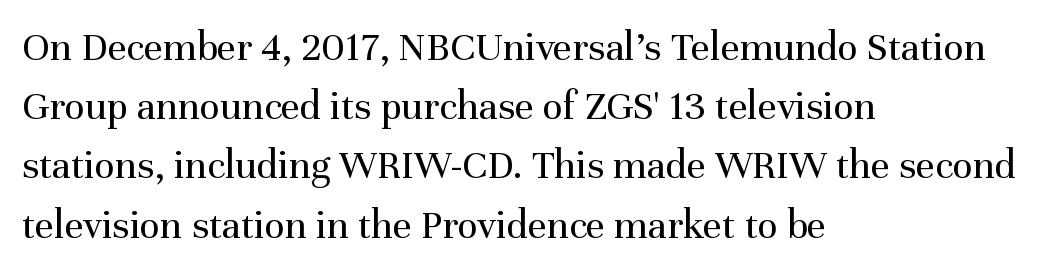
The image shows 42 px regular-weight serif type, upright; set left-aligned, normal line spacing (1.41x), normal letter spacing, not underlined; medium stroke contrast and a medium x-height.
